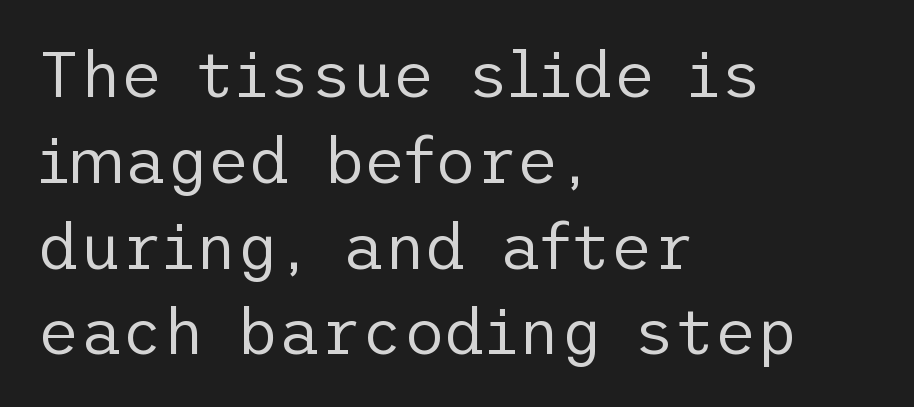
{"serif": "no", "italic": "no", "bold": "no", "weight": "regular", "width": "normal", "stroke_contrast": "low", "x_height": "medium", "underline": "no", "align": "left", "line_spacing": "normal", "line_spacing_ratio": 1.34, "letter_spacing": "normal", "letter_spacing_em": 0.0, "glyph_px": 64}
